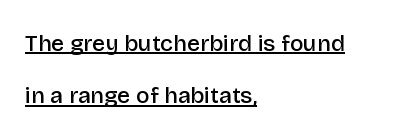
The image shows 23 px text type, upright; set left-aligned, loose line spacing (2.28x), normal letter spacing, underlined.
